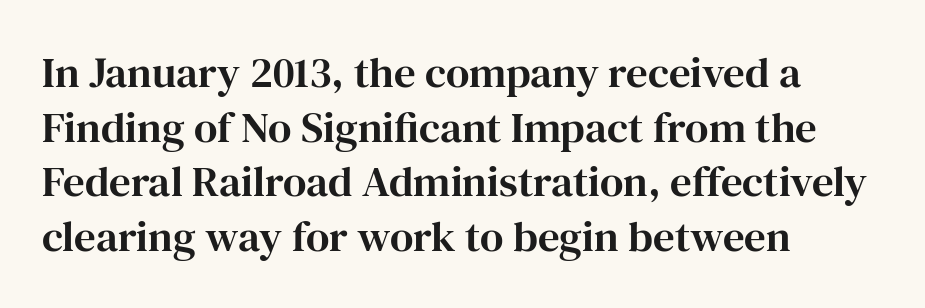
The image shows 43 px serif type, upright; set left-aligned, normal line spacing (1.27x), normal letter spacing, not underlined; high stroke contrast and a medium x-height.
